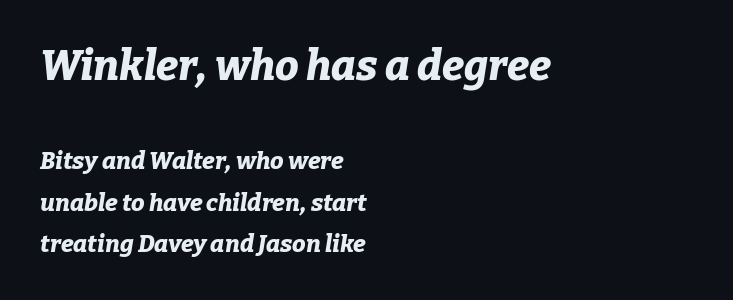
{"italic": "yes", "lean": "right", "slant_degrees": 9, "bold": "yes", "weight": "bold", "width": "normal", "stroke_contrast": "low", "x_height": "medium", "monospaced": "no", "underline": "no", "align": "left", "line_spacing_ratio": 1.73, "letter_spacing": "normal", "letter_spacing_em": 0.0, "larger_block": "first", "size_ratio": 1.75, "glyph_px": 42}
